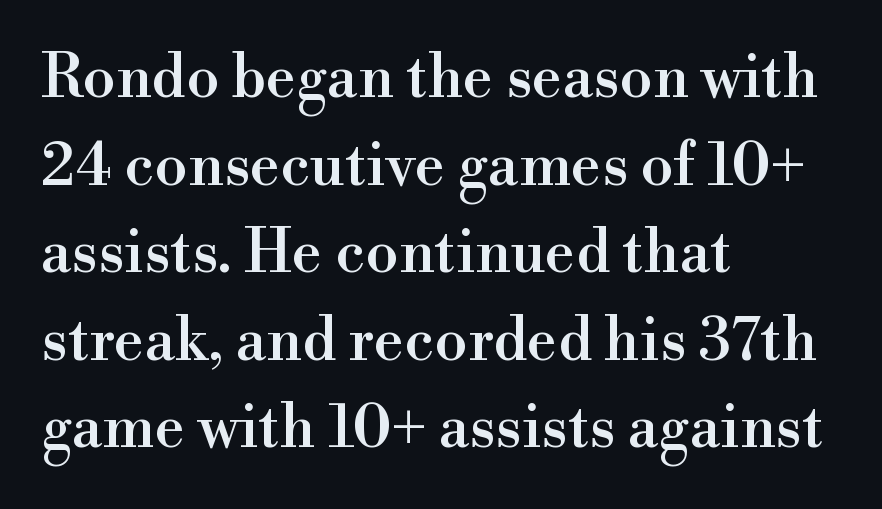
Q: Is the text italic (slanted)? A: No, it is upright.
Q: Is the typeface a serif or a sans-serif typeface? A: Serif.
Q: Is the text underlined? A: No.
Q: How is the paragraph aligned? A: Left-aligned.
Q: Is the spacing between letters normal or unusually wide? A: Normal.
Q: Is the spacing between lines tight, normal or loose? A: Normal.
Q: Width (condensed, normal, or wide)? A: Normal.
Q: x-height? A: Small.
Q: Monospaced? A: No.
